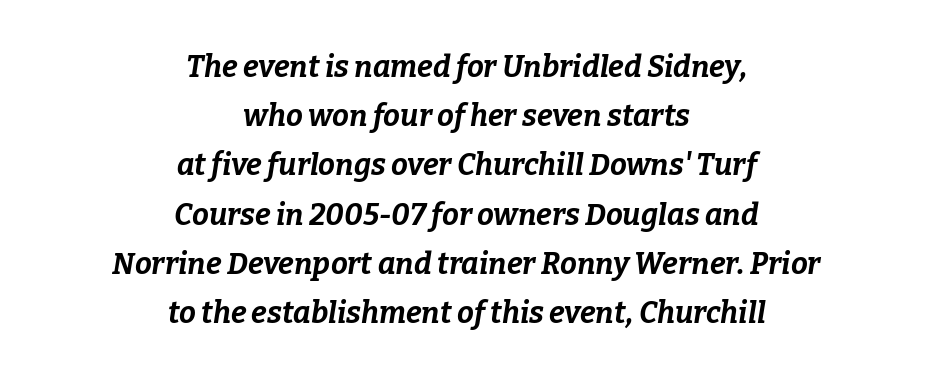
The rendering keeps characters at their native spacing. Which margin do the lines hug? Neither — every line sits in the middle. Italic: yes, the glyphs are oblique. Think of a printed novel: that variable character pitch is what you see here. Decoration check: the copy has no underline. Vertically, the passage feels balanced, rows spaced as you'd expect.
